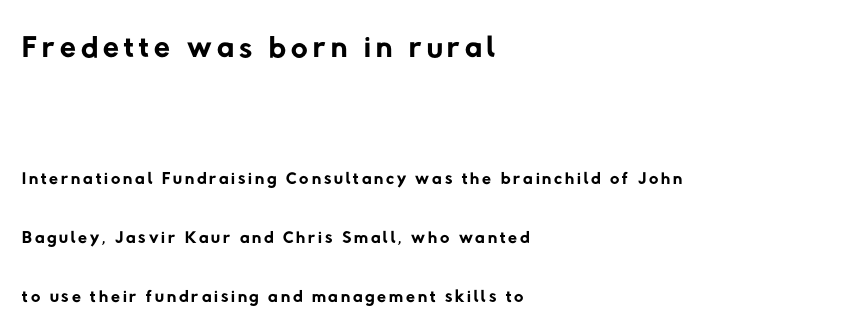
{"serif": "no", "bold": "no", "weight": "regular", "width": "normal", "stroke_contrast": "low", "x_height": "medium", "monospaced": "no", "underline": "no", "align": "left", "line_spacing": "loose", "line_spacing_ratio": 2.28, "larger_block": "first", "size_ratio": 1.77, "glyph_px": 46}
